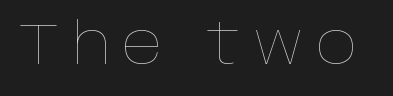
Q: Is the text bold? A: No.
Q: Is the text italic (slanted)? A: No, it is upright.
Q: Is the text underlined? A: No.
Q: Is the spacing between letters normal or unusually wide? A: Unusually wide.
Q: Width (condensed, normal, or wide)? A: Normal.
Q: Stroke contrast? A: Low.
Q: x-height? A: Large.
Q: Monospaced? A: No.
